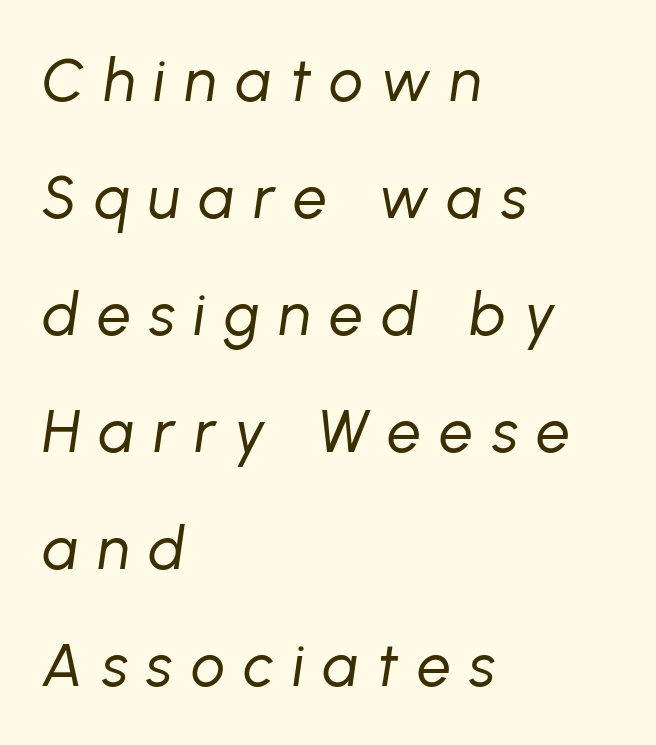
The image shows 60 px regular-weight type, italic (leaning right); set left-aligned, loose line spacing (1.95x), unusually wide letter spacing (+0.31 em), not underlined; low stroke contrast and a medium x-height.
